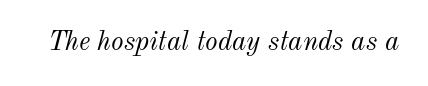
The image shows 27 px text type, italic (leaning right); set normal letter spacing, not underlined.
